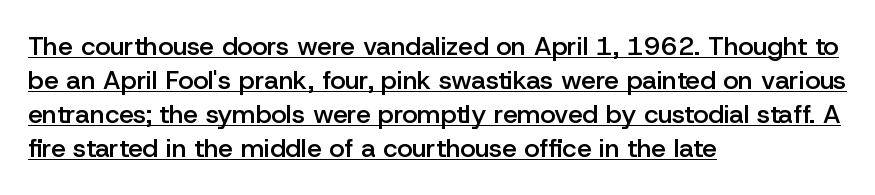
The axis of the letterforms is exactly vertical. Underlined type. The face used here is rendered with its standard letterfit. Reading down the column, the eye jumps a familiar distance to each next line. The lines in this sample share a left origin and differ only in where they stop.
